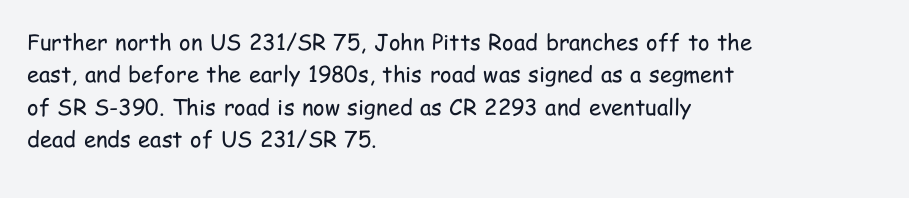
{"italic": "no", "bold": "no", "underline": "no", "align": "left", "line_spacing": "normal", "line_spacing_ratio": 1.47, "letter_spacing": "normal", "letter_spacing_em": 0.0, "glyph_px": 22}
